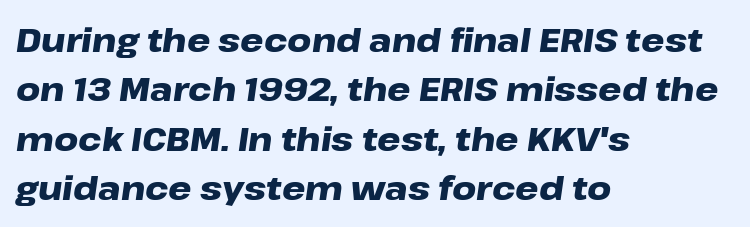
The passage shown leans; its letterforms are oblique. These lines are rendered in a variable-pitch font. Underline: absent. These words are printed bold, with thick strokes throughout. Interline gaps are of average width in this sample. All the whitespace from short lines collects on the right.
